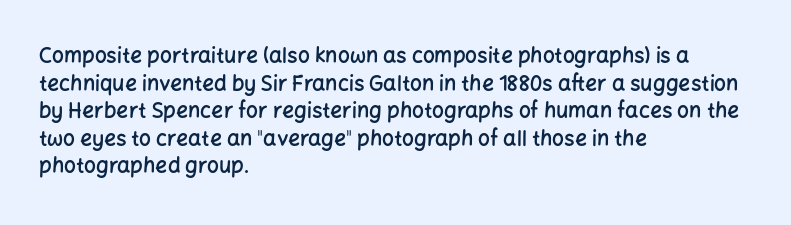
Q: Is the text bold? A: Semi-bold.
Q: Is the text italic (slanted)? A: No, it is upright.
Q: Is the text underlined? A: No.
Q: How is the paragraph aligned? A: Left-aligned.
Q: Is the spacing between letters normal or unusually wide? A: Normal.
Q: Is the spacing between lines tight, normal or loose? A: Normal.
